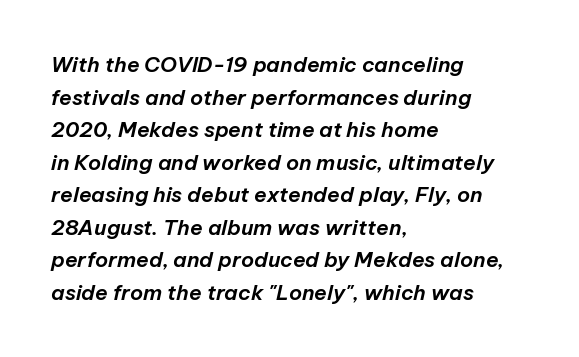
{"italic": "yes", "lean": "right", "slant_degrees": 12, "underline": "no", "align": "left", "line_spacing": "normal", "line_spacing_ratio": 1.55, "letter_spacing": "normal", "letter_spacing_em": 0.0, "glyph_px": 21}
